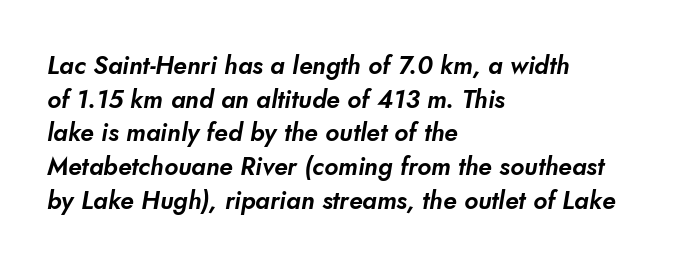
Tracking here is standard; glyphs follow each other at the usual distance. The foot of each line stays bare and open. Leading matches the norm, producing a regular column. The rag falls on the right side of this text block.
